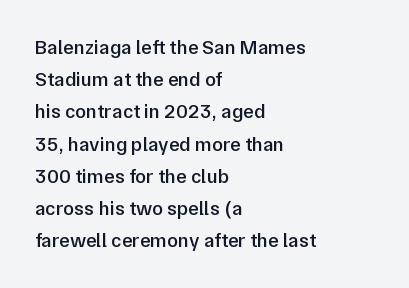
The image shows 20 px text type, upright; set left-aligned, normal line spacing (1.61x), normal letter spacing, not underlined.
